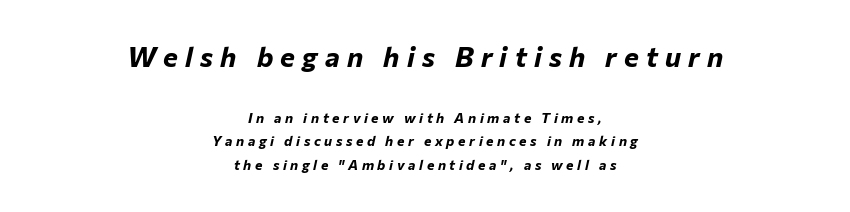
Q: Is the text bold? A: Yes.
Q: Is the text italic (slanted)? A: Yes, it leans right by about 12 degrees.
Q: Is the text underlined? A: No.
Q: How is the paragraph aligned? A: Centered.
Q: Is the spacing between letters normal or unusually wide? A: Unusually wide.
Q: Is the spacing between lines tight, normal or loose? A: Normal.
Q: Which block of text is set in a larger size, the first (top) or the second (bottom)? A: The first (top) one.
Q: Width (condensed, normal, or wide)? A: Normal.
Q: Stroke contrast? A: Low.
Q: x-height? A: Medium.
Q: Monospaced? A: No.
